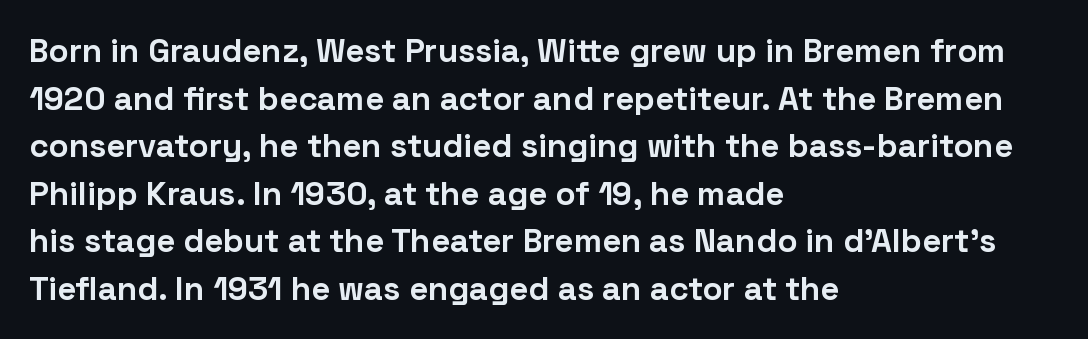
Varying glyph widths throughout — classic text-font behaviour. Each glyph is drawn with heavy, bold strokes. Is this a sans? Yes — the strokes have no serifs. The setting favours the left margin, as ordinary paragraphs usually do. The line-height multiplier appears to be the usual default. Every character sits straight up, as roman type does.
